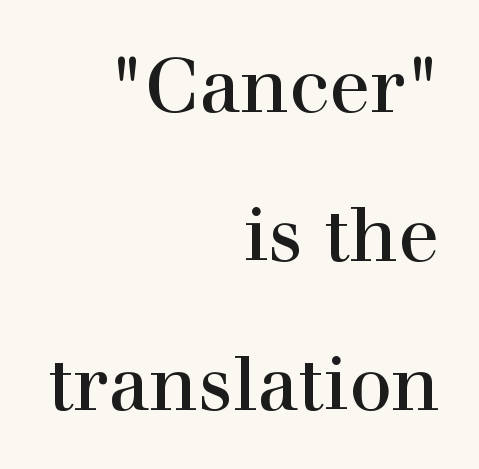
{"serif": "yes", "italic": "no", "width": "normal", "x_height": "medium", "monospaced": "no", "underline": "no", "align": "right", "line_spacing": "loose", "line_spacing_ratio": 1.96, "letter_spacing": "normal", "letter_spacing_em": 0.0, "glyph_px": 76}
